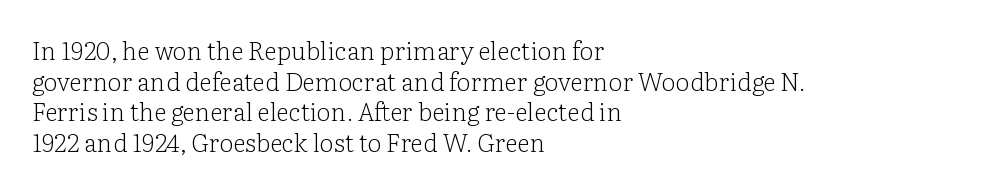
{"italic": "no", "bold": "no", "underline": "no", "align": "left", "line_spacing_ratio": 1.23, "letter_spacing": "normal", "letter_spacing_em": 0.0, "glyph_px": 25}
